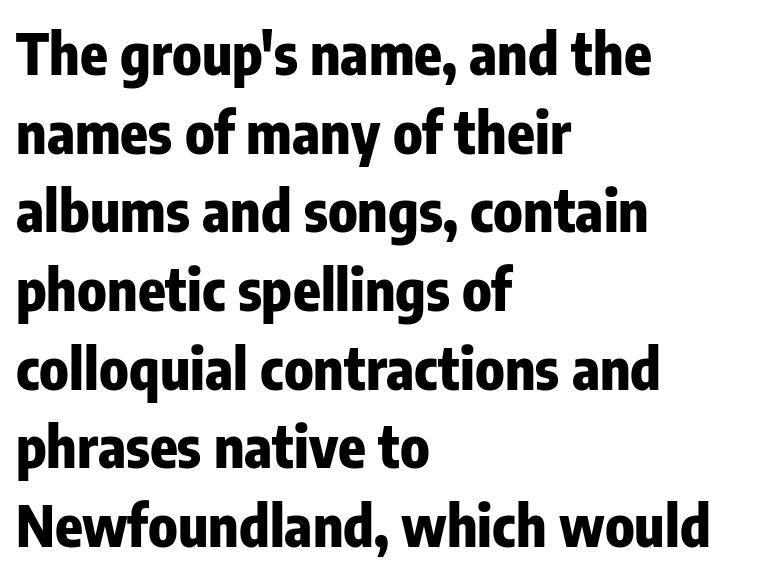
A dark, heavy texture on the line: the type is bold. Is this a sans? Yes — the strokes have no serifs. Which margin do the lines hug? The left one — the right edge is uneven. Is there much room between lines? A standard amount, neither cramped nor airy. A clean baseline with only descenders dipping below it.
